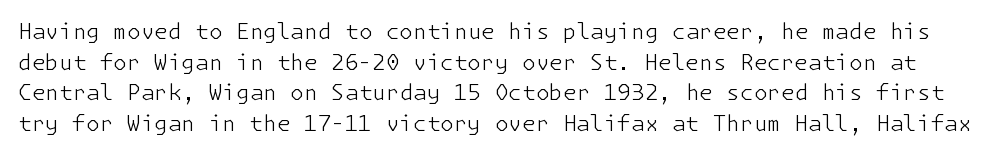
Characters remain perfectly vertical along every line. Is the type heavy? It reads as light-to-regular instead. Descender tails drop into unmarked territory. Evenly set lines give the paragraph a standard silhouette.
